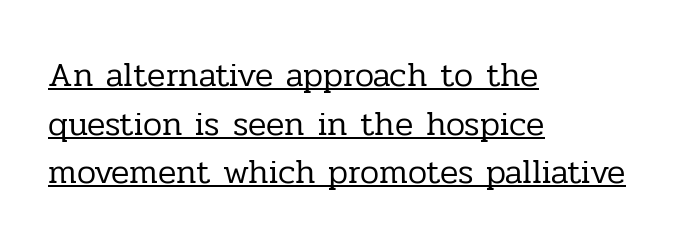
Q: Is the text bold? A: No.
Q: Is the text italic (slanted)? A: No, it is upright.
Q: Is the typeface a serif or a sans-serif typeface? A: Serif.
Q: Is the text underlined? A: Yes.
Q: How is the paragraph aligned? A: Left-aligned.
Q: Is the spacing between letters normal or unusually wide? A: Normal.
Q: Is the spacing between lines tight, normal or loose? A: Normal.
Q: Width (condensed, normal, or wide)? A: Normal.
Q: Stroke contrast? A: Low.
Q: x-height? A: Medium.
Q: Monospaced? A: No.
